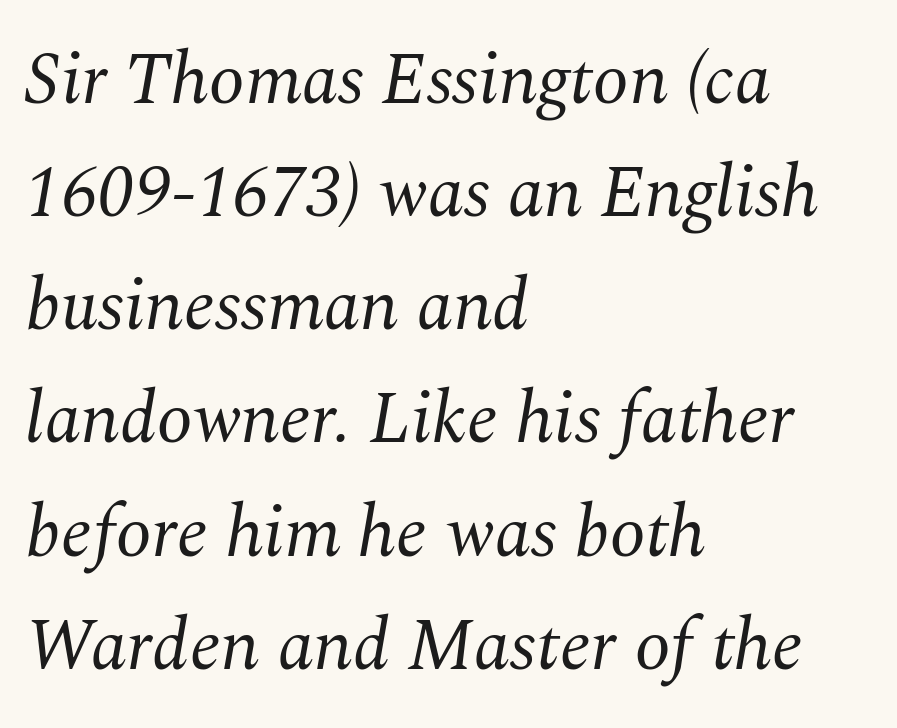
The image shows 73 px regular-weight serif type, italic (leaning right); set left-aligned, normal line spacing (1.55x), normal letter spacing, not underlined; medium stroke contrast and a medium x-height.
